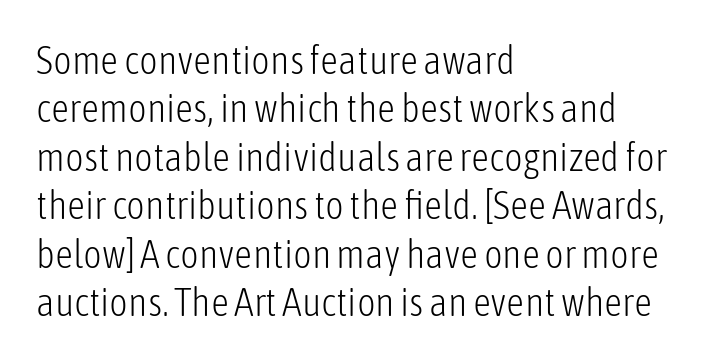
The font sits on the lighter half of the weight spectrum, regular included. This sample uses plain, unmodified letter spacing. These lines are rendered in a variable-pitch font. This rendering features lettering with no underline.
